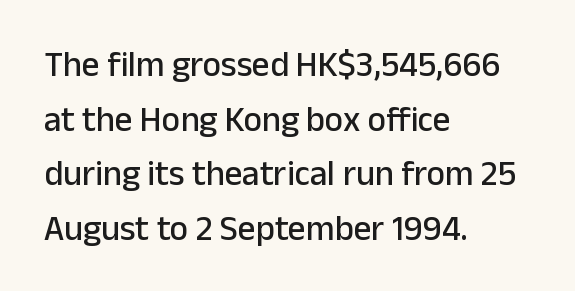
The typesetter chose a ragged-right arrangement here. Unmarked baselines from the first word to the last. Characters follow at the spacing the type designer built in. Characters remain perfectly vertical along every line. Looks like regular typesetting: each glyph gets only the width it needs.
